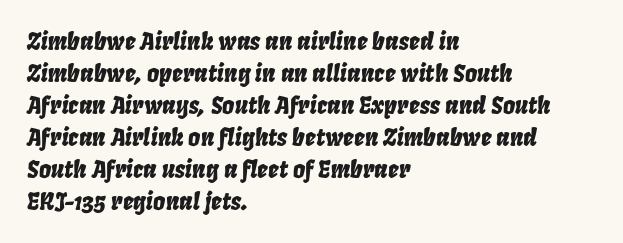
These lines are set flush left with a ragged right edge. Descenders hang freely into open space. The letterforms sit shoulder to shoulder at normal distance. Looking at the ascenders, they clearly lean.
